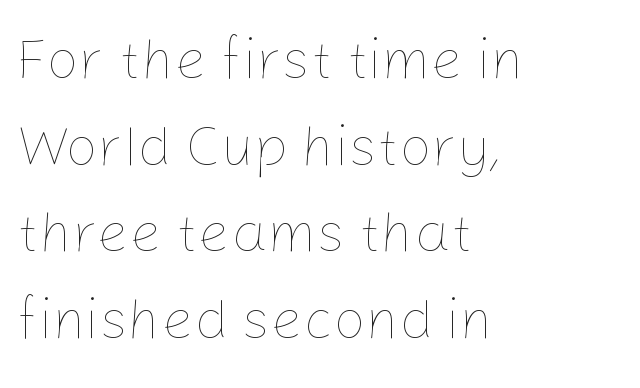
The image shows 57 px thin type, upright; set left-aligned, normal line spacing (1.52x), normal letter spacing, not underlined; low stroke contrast and a medium x-height.
